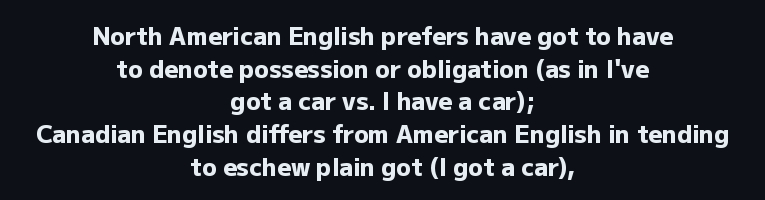
{"italic": "no", "bold": "yes", "underline": "no", "align": "center", "line_spacing": "normal", "line_spacing_ratio": 1.36, "letter_spacing": "normal", "letter_spacing_em": 0.0, "glyph_px": 24}
